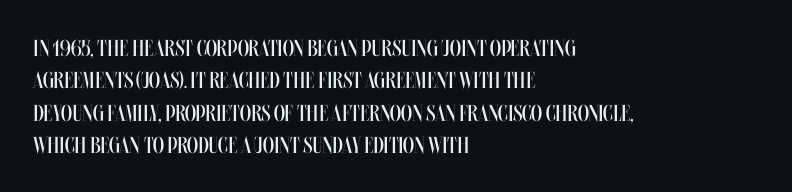
The image shows 23 px text type, upright; set left-aligned, normal line spacing (1.41x), normal letter spacing, not underlined.
